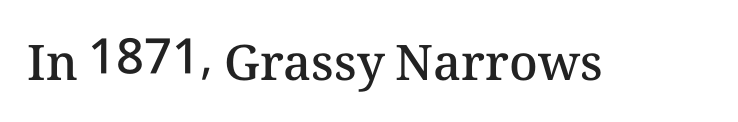
Q: Is the text bold? A: Semi-bold.
Q: Is the text italic (slanted)? A: No, it is upright.
Q: Is the text underlined? A: No.
Q: Is the spacing between letters normal or unusually wide? A: Normal.
Q: Width (condensed, normal, or wide)? A: Normal.
Q: Stroke contrast? A: Medium.
Q: x-height? A: Medium.
Q: Monospaced? A: No.
